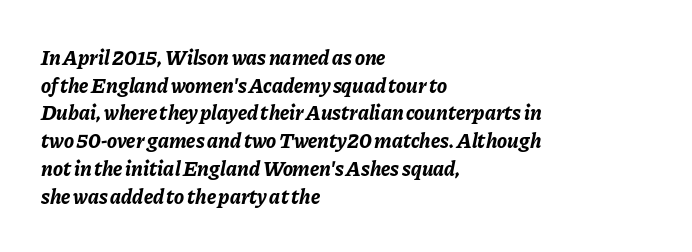
{"italic": "yes", "lean": "right", "slant_degrees": 11, "bold": "yes", "underline": "no", "align": "left", "line_spacing": "normal", "line_spacing_ratio": 1.32, "letter_spacing": "normal", "letter_spacing_em": 0.0, "glyph_px": 21}
